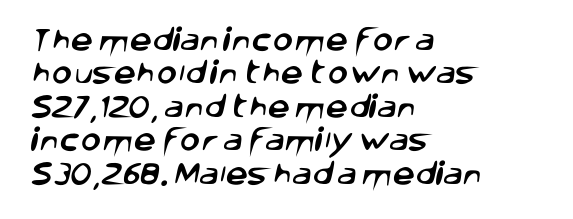
{"underline": "no", "align": "left", "line_spacing": "normal", "line_spacing_ratio": 1.34, "letter_spacing": "normal", "letter_spacing_em": 0.0, "glyph_px": 25}
